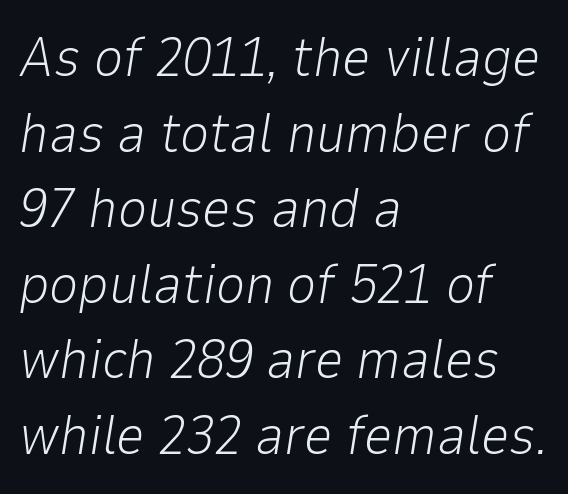
Q: Is the text bold? A: No.
Q: Is the text italic (slanted)? A: Yes, it leans right by about 9 degrees.
Q: Is the text underlined? A: No.
Q: How is the paragraph aligned? A: Left-aligned.
Q: Is the spacing between letters normal or unusually wide? A: Normal.
Q: Is the spacing between lines tight, normal or loose? A: Normal.
Q: Width (condensed, normal, or wide)? A: Normal.
Q: Stroke contrast? A: Low.
Q: x-height? A: Medium.
Q: Monospaced? A: No.
